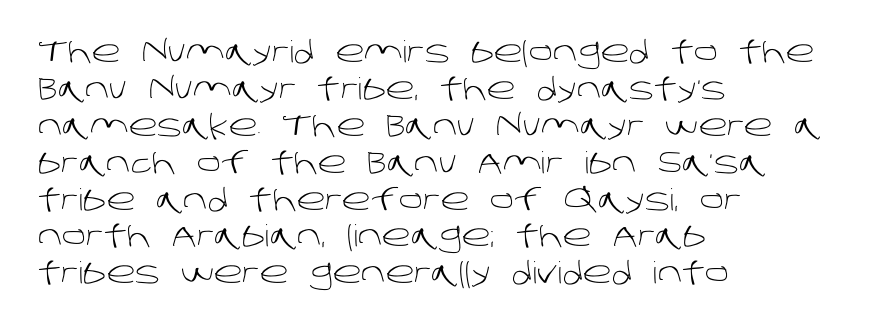
The foot of each line stays bare and open. Standard letterfit; no display-style spreading of the glyphs. The font sits on the lighter half of the weight spectrum, regular included. The text was rendered using a sans face with plain stroke endings. The ragged edge is on the right, which tells us the setting is flush left.
